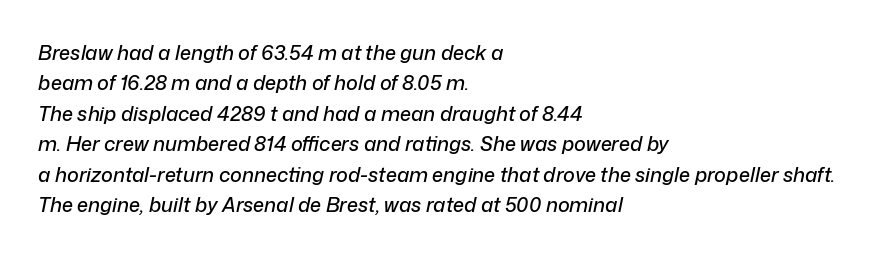
Q: Is the text italic (slanted)? A: Yes, it leans right by about 12 degrees.
Q: Is the text underlined? A: No.
Q: How is the paragraph aligned? A: Left-aligned.
Q: Is the spacing between letters normal or unusually wide? A: Normal.
Q: Is the spacing between lines tight, normal or loose? A: Normal.
